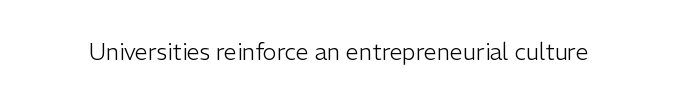
Q: Is the text bold? A: No.
Q: Is the text italic (slanted)? A: No, it is upright.
Q: Is the text underlined? A: No.
Q: Is the spacing between letters normal or unusually wide? A: Normal.
